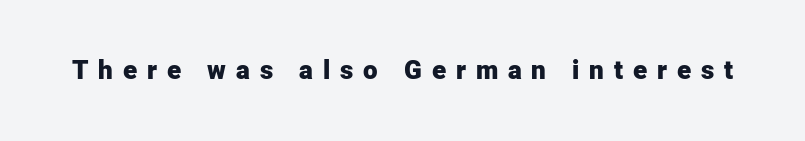
The image shows 26 px bold type, upright; set unusually wide letter spacing (+0.38 em), not underlined.
